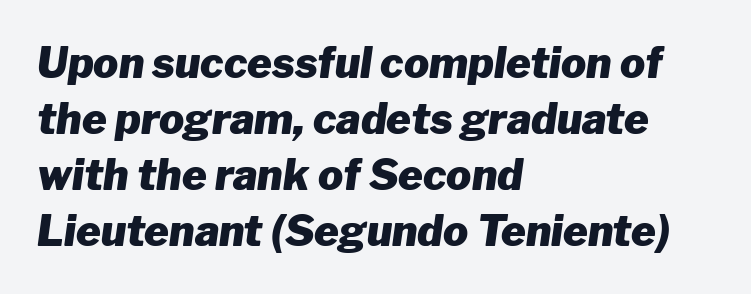
{"italic": "yes", "lean": "right", "slant_degrees": 8, "bold": "yes", "weight": "heavy", "width": "normal", "stroke_contrast": "low", "x_height": "medium", "monospaced": "no", "underline": "no", "align": "left", "line_spacing": "normal", "line_spacing_ratio": 1.33, "letter_spacing": "normal", "letter_spacing_em": 0.0, "glyph_px": 42}
